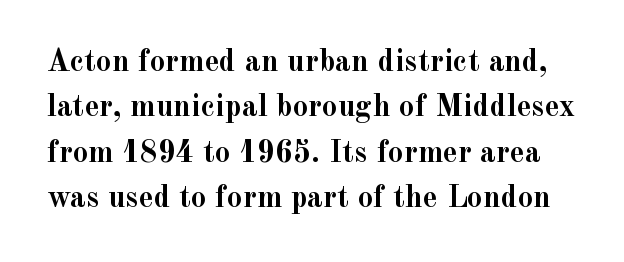
The image shows 31 px semibold serif type, upright; set normal line spacing (1.46x), normal letter spacing, not underlined; a small x-height.
